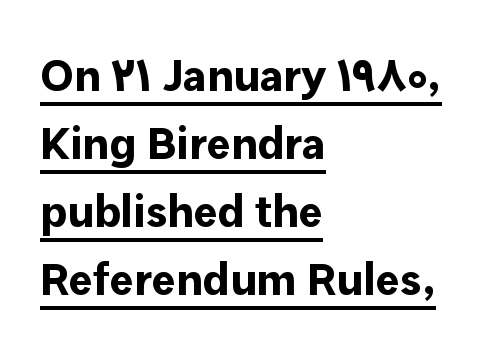
{"serif": "no", "italic": "no", "bold": "yes", "weight": "bold", "width": "normal", "stroke_contrast": "low", "x_height": "medium", "monospaced": "no", "underline": "yes", "align": "left", "line_spacing": "normal", "line_spacing_ratio": 1.51, "letter_spacing": "normal", "letter_spacing_em": 0.0, "glyph_px": 45}
